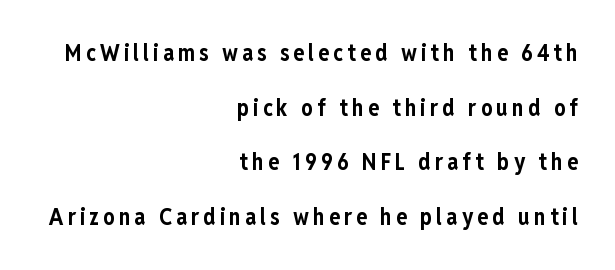
The image shows 23 px bold type, upright; set right-aligned, loose line spacing (2.38x), not underlined.
